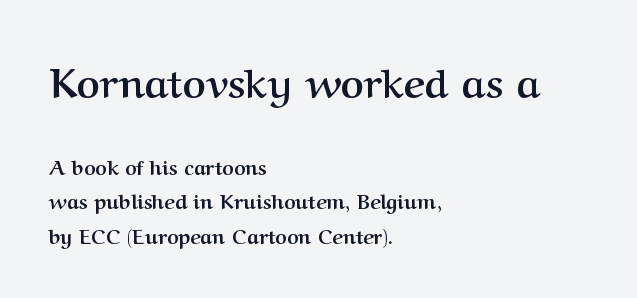
The image shows 40 px semibold serif type, upright; set left-aligned, line spacing 1.72x, normal letter spacing, not underlined; the first (top) block is 2.0x larger; medium stroke contrast and a medium x-height.
